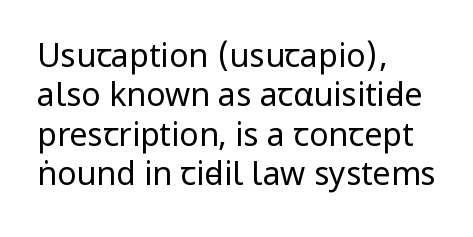
The image shows 32 px regular-weight, condensed sans-serif type, upright; set left-aligned, line spacing 1.23x, normal letter spacing, not underlined; low stroke contrast.
